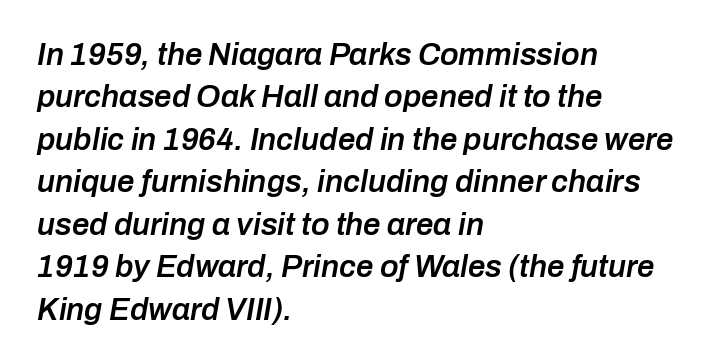
The image shows 31 px semibold type, italic (leaning right); set left-aligned, normal line spacing (1.37x), normal letter spacing, not underlined; low stroke contrast and a medium x-height.
